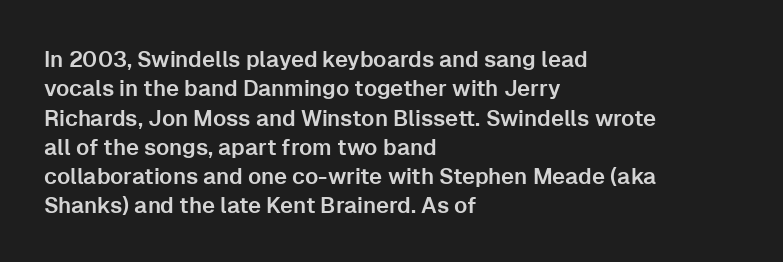
Q: Is the text italic (slanted)? A: No, it is upright.
Q: Is the text underlined? A: No.
Q: How is the paragraph aligned? A: Left-aligned.
Q: Is the spacing between letters normal or unusually wide? A: Normal.
Q: Is the spacing between lines tight, normal or loose? A: Normal.
